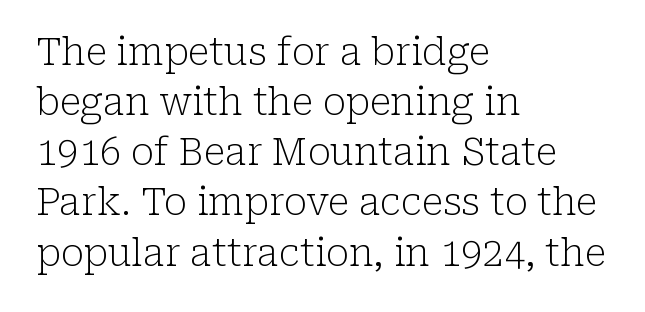
Q: Is the text bold? A: No.
Q: Is the text italic (slanted)? A: No, it is upright.
Q: Is the typeface a serif or a sans-serif typeface? A: Serif.
Q: Is the text underlined? A: No.
Q: How is the paragraph aligned? A: Left-aligned.
Q: Is the spacing between letters normal or unusually wide? A: Normal.
Q: Is the spacing between lines tight, normal or loose? A: Normal.
Q: Width (condensed, normal, or wide)? A: Normal.
Q: Stroke contrast? A: Low.
Q: x-height? A: Medium.
Q: Monospaced? A: No.
